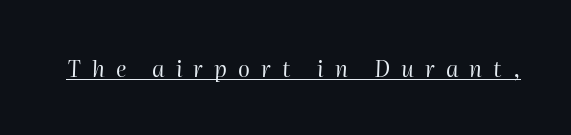
{"italic": "yes", "lean": "right", "slant_degrees": 2, "bold": "no", "underline": "yes", "letter_spacing": "wide", "letter_spacing_em": 0.5, "glyph_px": 22}
